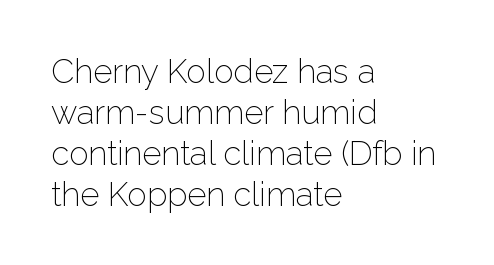
Q: Is the text bold? A: No.
Q: Is the text italic (slanted)? A: No, it is upright.
Q: Is the typeface a serif or a sans-serif typeface? A: Sans-serif.
Q: Is the text underlined? A: No.
Q: How is the paragraph aligned? A: Left-aligned.
Q: Is the spacing between letters normal or unusually wide? A: Normal.
Q: Width (condensed, normal, or wide)? A: Normal.
Q: Stroke contrast? A: Low.
Q: x-height? A: Medium.
Q: Monospaced? A: No.
